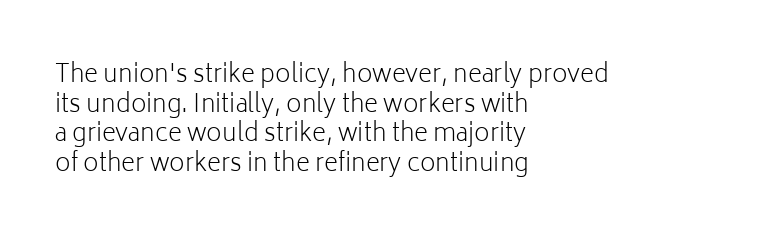
The image shows 24 px text type, upright; set left-aligned, line spacing 1.23x, normal letter spacing, not underlined.
